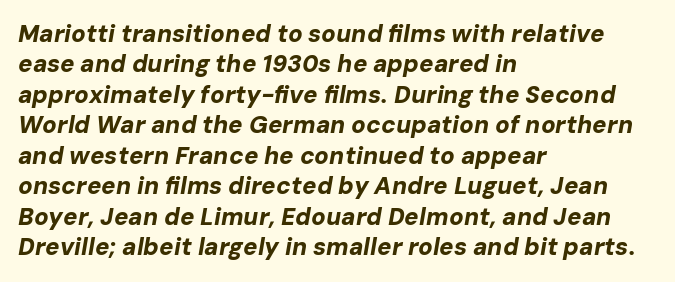
The image shows 24 px bold type, italic (leaning right); set left-aligned, normal line spacing (1.27x), normal letter spacing, not underlined.
